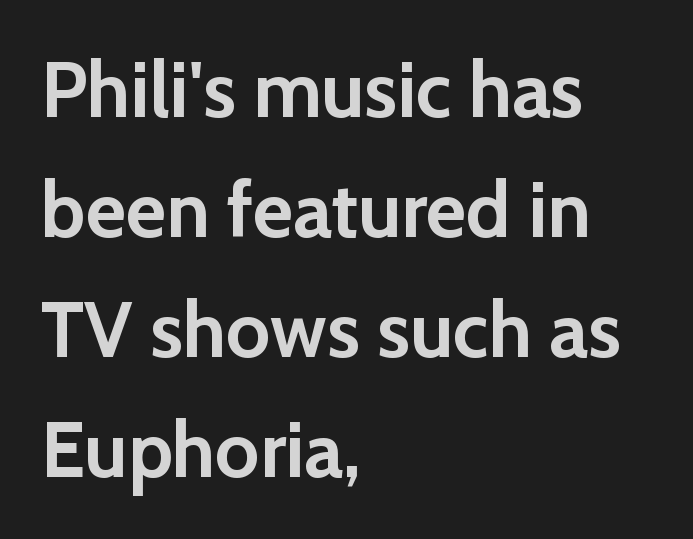
Q: Is the text bold? A: Yes.
Q: Is the text italic (slanted)? A: No, it is upright.
Q: Is the typeface a serif or a sans-serif typeface? A: Sans-serif.
Q: Is the text underlined? A: No.
Q: How is the paragraph aligned? A: Left-aligned.
Q: Is the spacing between letters normal or unusually wide? A: Normal.
Q: Is the spacing between lines tight, normal or loose? A: Normal.
Q: Width (condensed, normal, or wide)? A: Normal.
Q: Stroke contrast? A: Low.
Q: x-height? A: Medium.
Q: Monospaced? A: No.
